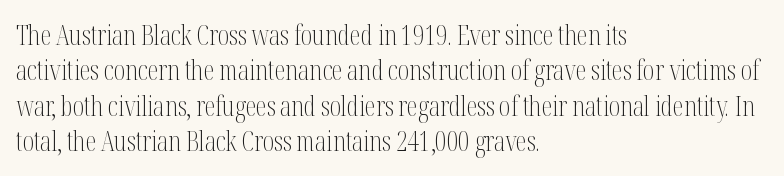
The image shows 27 px text type, upright; set left-aligned, normal line spacing (1.31x), normal letter spacing, not underlined.
